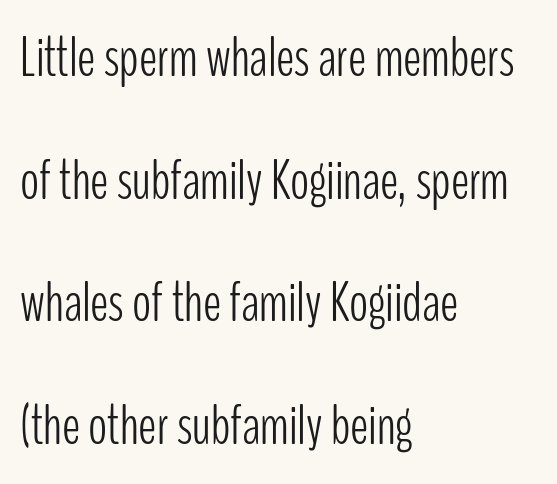
Q: Is the text bold? A: No.
Q: Is the text italic (slanted)? A: No, it is upright.
Q: Is the typeface a serif or a sans-serif typeface? A: Sans-serif.
Q: Is the text underlined? A: No.
Q: How is the paragraph aligned? A: Left-aligned.
Q: Is the spacing between letters normal or unusually wide? A: Normal.
Q: Is the spacing between lines tight, normal or loose? A: Loose.
Q: Width (condensed, normal, or wide)? A: Condensed.
Q: Stroke contrast? A: Low.
Q: x-height? A: Medium.
Q: Monospaced? A: No.
